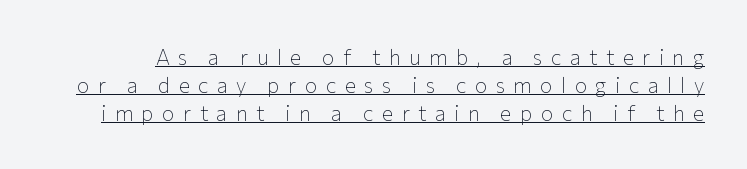
Q: Is the text bold? A: No.
Q: Is the text italic (slanted)? A: No, it is upright.
Q: Is the text underlined? A: Yes.
Q: Is the spacing between letters normal or unusually wide? A: Unusually wide.
Q: Is the spacing between lines tight, normal or loose? A: Normal.
